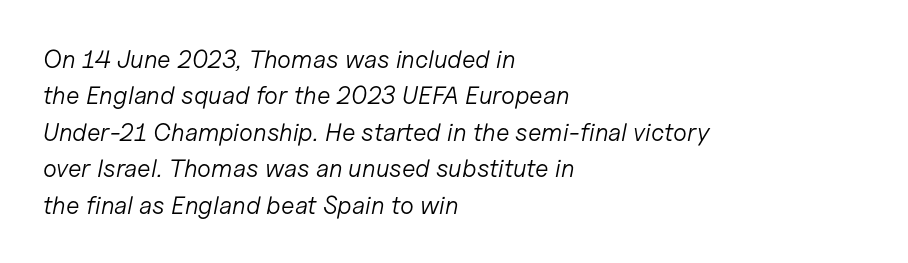
Q: Is the text bold? A: No.
Q: Is the text italic (slanted)? A: Yes, it leans right by about 11 degrees.
Q: Is the text underlined? A: No.
Q: How is the paragraph aligned? A: Left-aligned.
Q: Is the spacing between letters normal or unusually wide? A: Normal.
Q: Is the spacing between lines tight, normal or loose? A: Normal.
